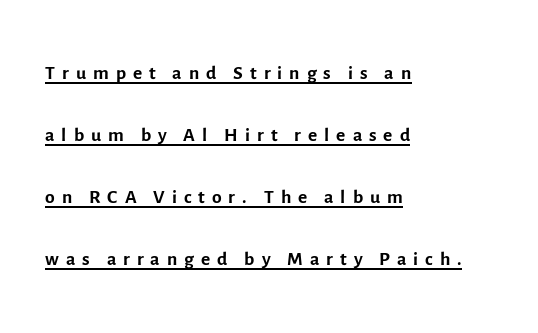
The image shows 28 px regular-weight sans-serif type, upright; set left-aligned, loose line spacing (2.22x), unusually wide letter spacing (+0.25 em), underlined; a medium x-height.
